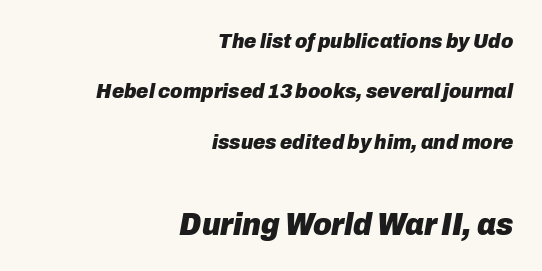
Slant detected: the letters are inclined. The typesetter chose a ragged-left arrangement here. How are the letters spaced? Ordinarily, with no added tracking. Does the weight exceed regular? Yes, all the way to bold.
